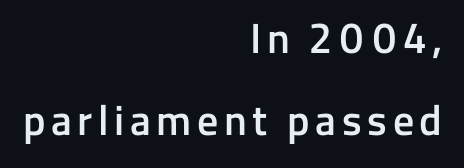
{"serif": "no", "italic": "no", "bold": "semi", "weight": "semibold", "width": "normal", "stroke_contrast": "low", "x_height": "medium", "monospaced": "no", "underline": "no", "align": "right", "line_spacing": "loose", "line_spacing_ratio": 1.95, "glyph_px": 42}
